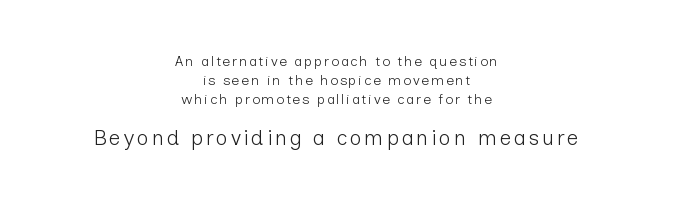
{"italic": "no", "bold": "no", "underline": "no", "align": "center", "line_spacing": "normal", "line_spacing_ratio": 1.34, "larger_block": "second", "size_ratio": 1.5, "glyph_px": 21}
